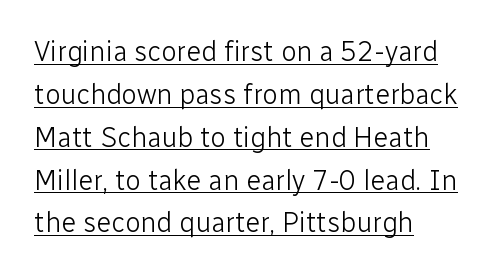
{"serif": "no", "italic": "no", "bold": "no", "weight": "light", "width": "normal", "stroke_contrast": "low", "x_height": "medium", "monospaced": "no", "underline": "yes", "align": "left", "line_spacing": "normal", "line_spacing_ratio": 1.53, "letter_spacing": "normal", "letter_spacing_em": 0.0, "glyph_px": 28}
